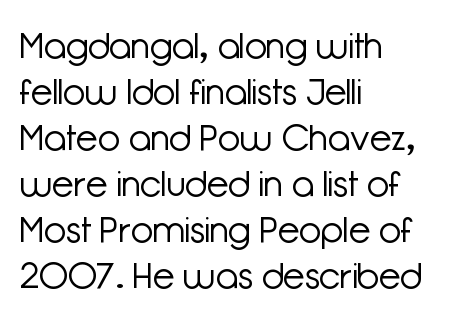
{"serif": "no", "italic": "no", "bold": "no", "weight": "light", "width": "normal", "stroke_contrast": "low", "x_height": "medium", "monospaced": "no", "underline": "no", "align": "left", "line_spacing": "normal", "line_spacing_ratio": 1.28, "letter_spacing": "normal", "letter_spacing_em": 0.0, "glyph_px": 36}
